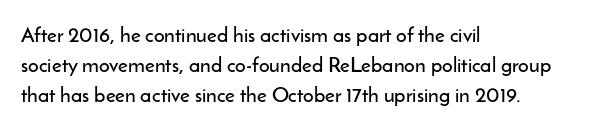
The lines sit at an ordinary, default distance from one another. In terms of posture, this sample is upright. What stands out about the letter spacing? Nothing — it is the standard amount. Leftover space on each line is placed entirely after the last word. Check the space under the baseline: it is left empty.
